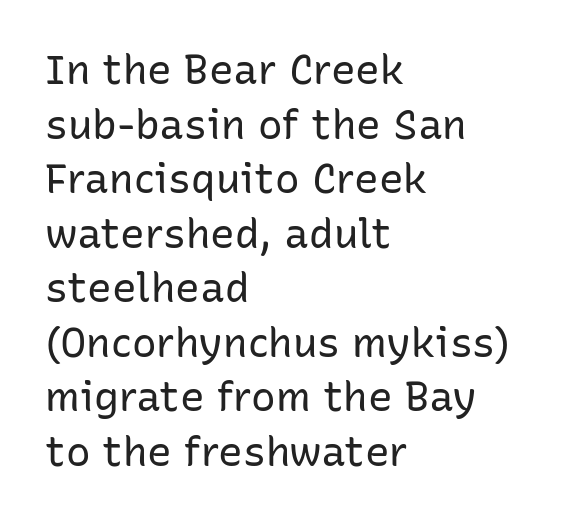
The image shows 41 px regular-weight sans-serif type, upright; set left-aligned, normal line spacing (1.33x), normal letter spacing, not underlined; low stroke contrast and a medium x-height.
